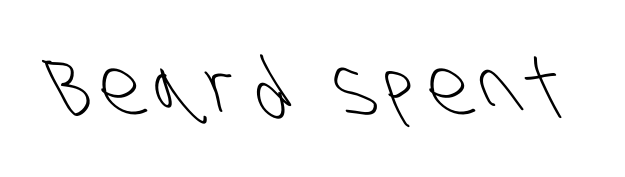
The image shows 78 px light, condensed sans-serif type; set not underlined; low stroke contrast and a large x-height.
